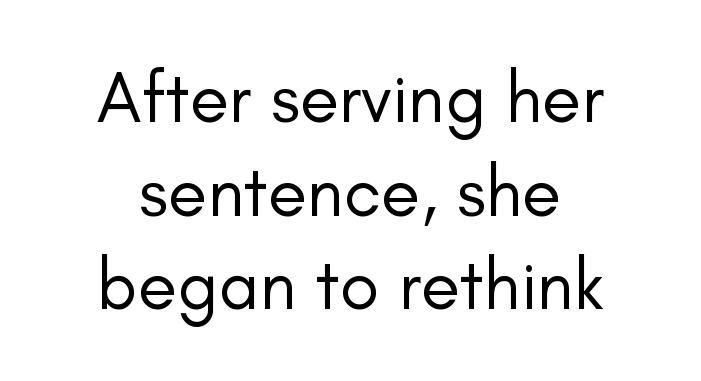
The image shows 72 px regular-weight sans-serif type, upright; set normal line spacing (1.3x), normal letter spacing, not underlined; low stroke contrast and a small x-height.
